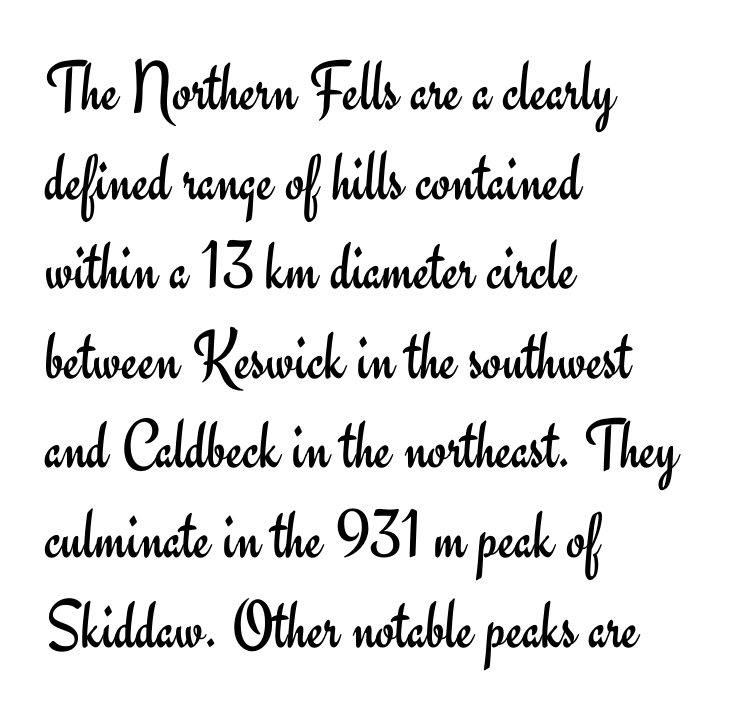
The image shows 70 px regular-weight sans-serif type; set left-aligned, normal line spacing (1.28x), normal letter spacing, not underlined; low stroke contrast and a small x-height.
